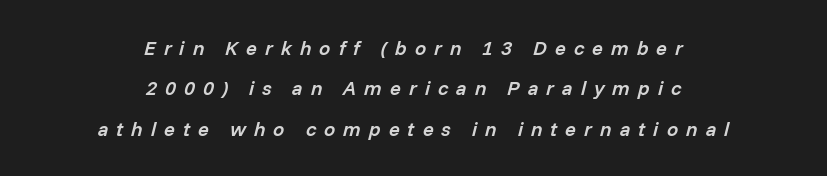
Q: Is the text bold? A: Semi-bold.
Q: Is the text italic (slanted)? A: Yes, it leans right by about 14 degrees.
Q: Is the text underlined? A: No.
Q: How is the paragraph aligned? A: Centered.
Q: Is the spacing between letters normal or unusually wide? A: Unusually wide.
Q: Is the spacing between lines tight, normal or loose? A: Loose.
